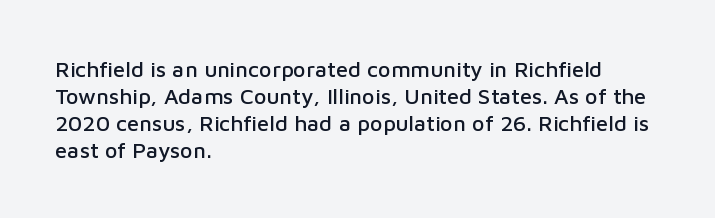
Q: Is the text italic (slanted)? A: No, it is upright.
Q: Is the text underlined? A: No.
Q: How is the paragraph aligned? A: Left-aligned.
Q: Is the spacing between letters normal or unusually wide? A: Normal.
